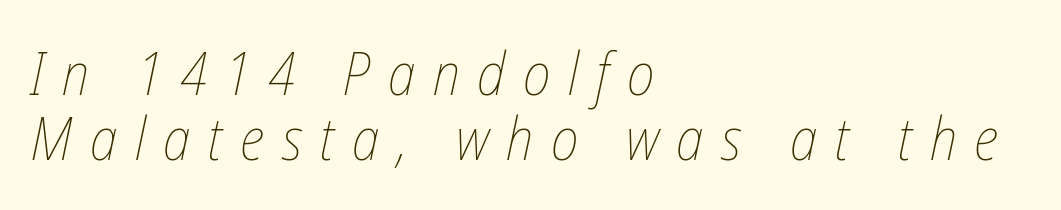
The image shows 59 px thin, condensed type, italic (leaning right); set left-aligned, tight line spacing (1.11x), unusually wide letter spacing (+0.3 em), not underlined; low stroke contrast and a medium x-height.
